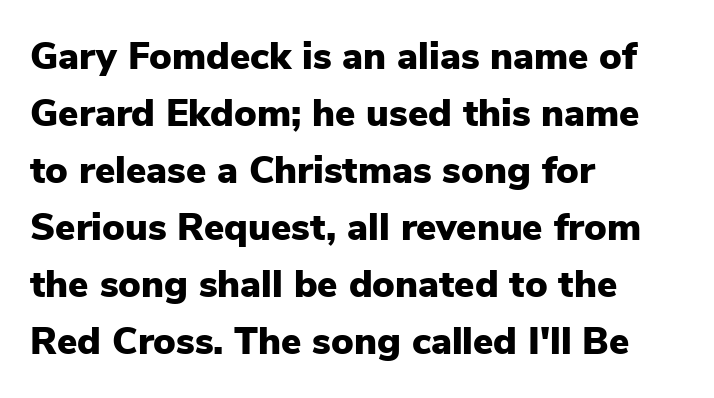
Q: Is the text bold? A: Yes.
Q: Is the text italic (slanted)? A: No, it is upright.
Q: Is the typeface a serif or a sans-serif typeface? A: Sans-serif.
Q: Is the text underlined? A: No.
Q: How is the paragraph aligned? A: Left-aligned.
Q: Is the spacing between letters normal or unusually wide? A: Normal.
Q: Is the spacing between lines tight, normal or loose? A: Normal.
Q: Width (condensed, normal, or wide)? A: Normal.
Q: Stroke contrast? A: Low.
Q: x-height? A: Medium.
Q: Monospaced? A: No.
